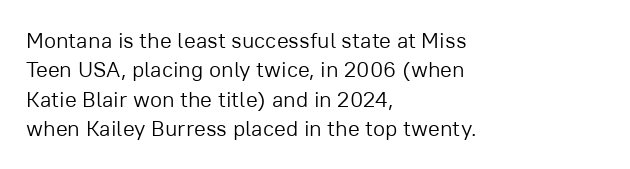
Bare-footed words on every line. Every stem runs plumb, perpendicular to the baseline. The typesetting does not lean heavy: it is not bold. Tracking value appears to be zero — textbook default spacing. The vertical gap from one line to the next is medium.
